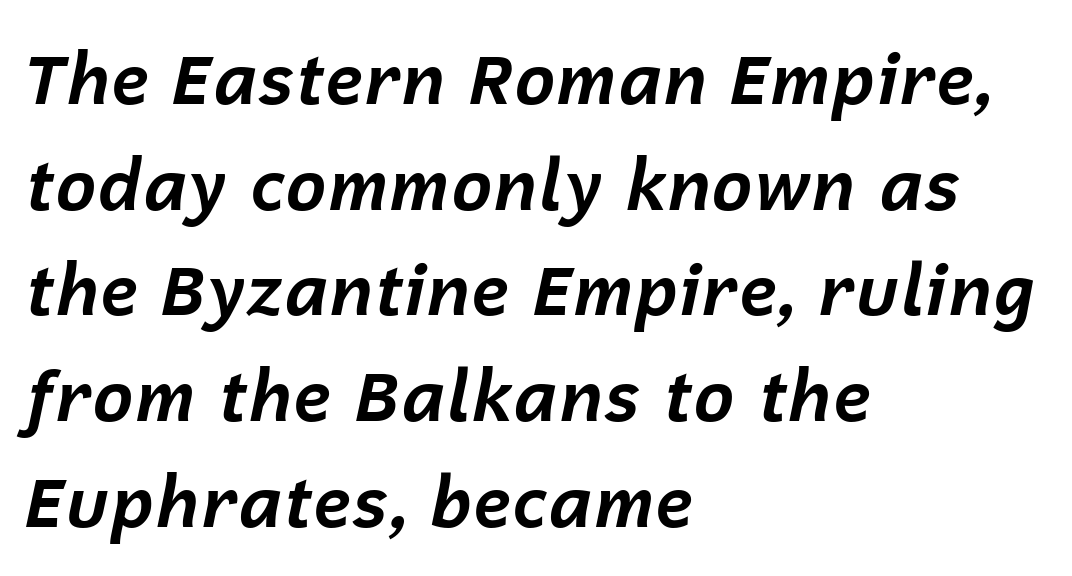
{"italic": "yes", "lean": "right", "slant_degrees": 12, "bold": "yes", "weight": "bold", "width": "normal", "stroke_contrast": "low", "x_height": "medium", "monospaced": "no", "underline": "no", "align": "left", "line_spacing": "normal", "line_spacing_ratio": 1.51, "letter_spacing": "normal", "letter_spacing_em": 0.0, "glyph_px": 70}
